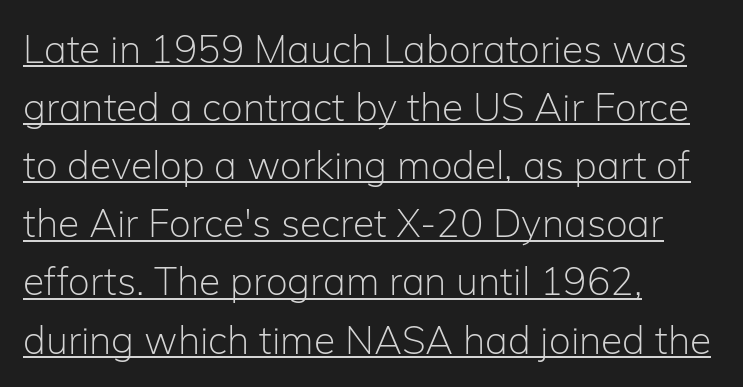
Q: Is the text bold? A: No.
Q: Is the text italic (slanted)? A: No, it is upright.
Q: Is the typeface a serif or a sans-serif typeface? A: Sans-serif.
Q: Is the text underlined? A: Yes.
Q: How is the paragraph aligned? A: Left-aligned.
Q: Is the spacing between letters normal or unusually wide? A: Normal.
Q: Is the spacing between lines tight, normal or loose? A: Normal.
Q: Width (condensed, normal, or wide)? A: Normal.
Q: Stroke contrast? A: Low.
Q: x-height? A: Medium.
Q: Monospaced? A: No.
